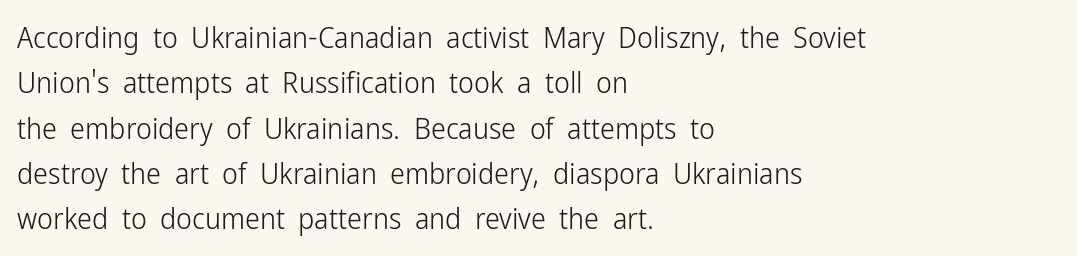
Does the copy run flush right? No — it runs flush left. A typesetter would call this proportional, since set widths differ per character. This rendering employs a face without finishing strokes, i.e., a sans-serif. The specimen omits any rule beneath the text block's lines.
